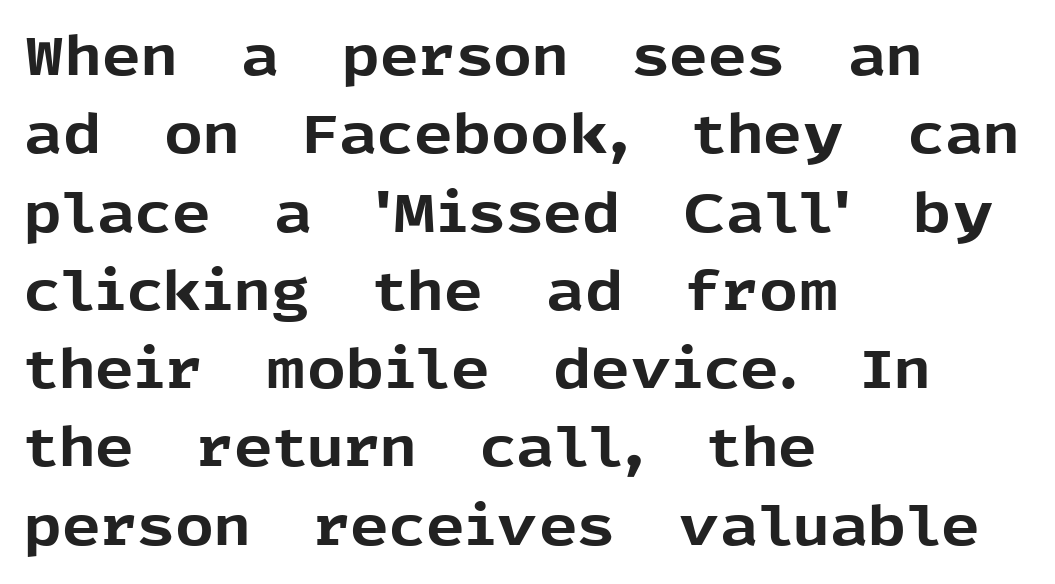
{"serif": "no", "italic": "no", "bold": "yes", "weight": "bold", "width": "normal", "x_height": "medium", "monospaced": "no", "underline": "no", "align": "left", "line_spacing": "normal", "line_spacing_ratio": 1.45, "letter_spacing": "normal", "letter_spacing_em": 0.0, "glyph_px": 54}
